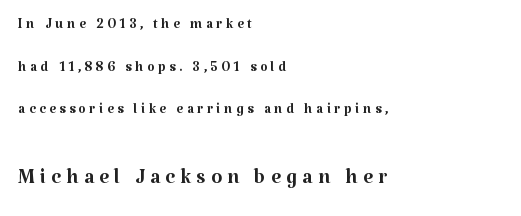
The image shows 28 px regular-weight serif type, upright; set left-aligned, loose line spacing (2.25x), not underlined; the second (bottom) block is 1.47x larger; medium stroke contrast and a medium x-height.
